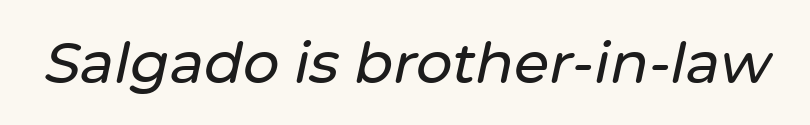
This sample uses an oblique cut, with every glyph tilted off the vertical. Descenders are the only things crossing below the line. Varying glyph widths throughout — classic text-font behaviour. Each word holds together tightly as a unit, with standard inter-letter gaps.
